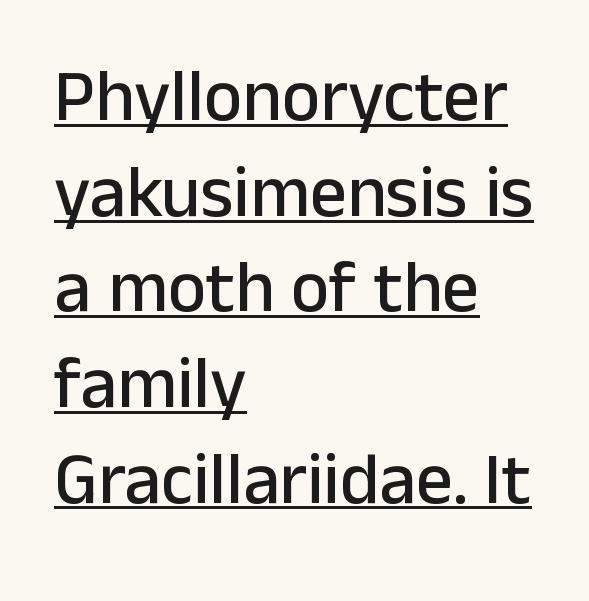
Q: Is the text italic (slanted)? A: No, it is upright.
Q: Is the typeface a serif or a sans-serif typeface? A: Sans-serif.
Q: Is the text underlined? A: Yes.
Q: How is the paragraph aligned? A: Left-aligned.
Q: Is the spacing between letters normal or unusually wide? A: Normal.
Q: Is the spacing between lines tight, normal or loose? A: Normal.
Q: Width (condensed, normal, or wide)? A: Normal.
Q: Stroke contrast? A: Low.
Q: x-height? A: Medium.
Q: Monospaced? A: No.
